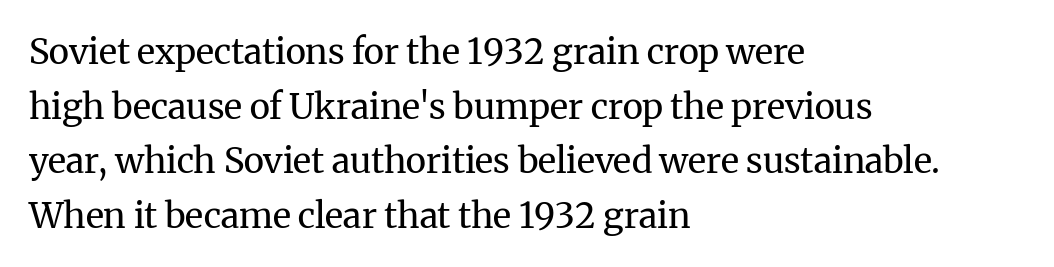
{"serif": "yes", "italic": "no", "bold": "no", "weight": "regular", "width": "normal", "stroke_contrast": "medium", "x_height": "medium", "monospaced": "no", "underline": "no", "align": "left", "line_spacing": "normal", "line_spacing_ratio": 1.56, "letter_spacing": "normal", "letter_spacing_em": 0.0, "glyph_px": 35}
